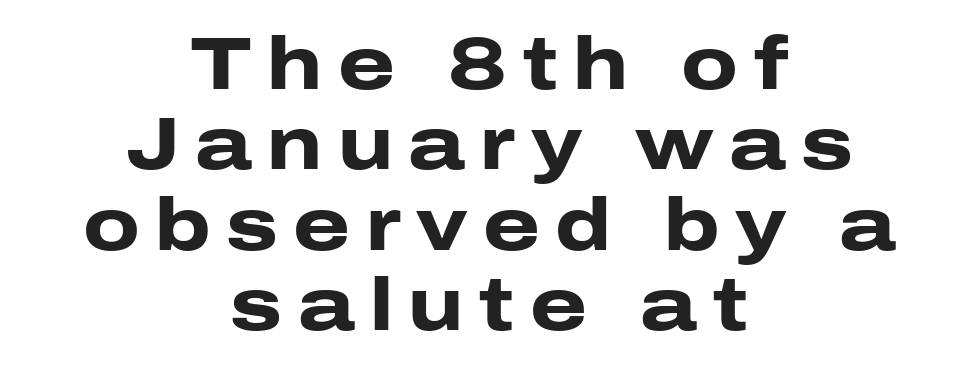
Only glyphs here, with clear space below each row. Very little white space separates one row of letters from the next. The tracking jumps out immediately: characters are airy and widely separated. Stroke thickness is high; the sample reads as a true bold.
